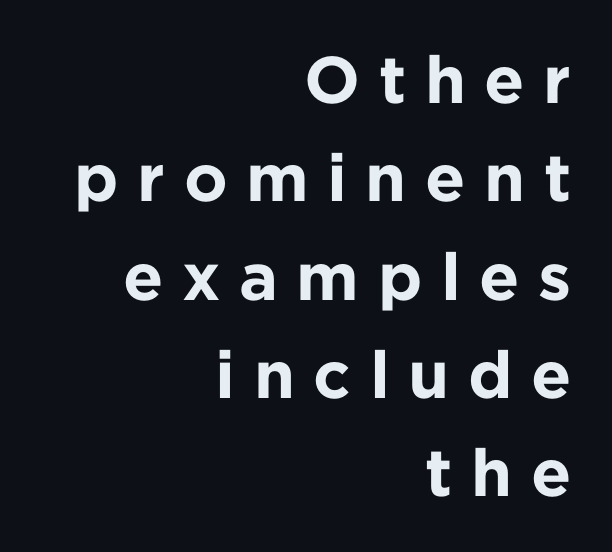
Q: Is the text bold? A: Yes.
Q: Is the text italic (slanted)? A: No, it is upright.
Q: Is the typeface a serif or a sans-serif typeface? A: Sans-serif.
Q: Is the text underlined? A: No.
Q: How is the paragraph aligned? A: Right-aligned.
Q: Is the spacing between letters normal or unusually wide? A: Unusually wide.
Q: Is the spacing between lines tight, normal or loose? A: Normal.
Q: Width (condensed, normal, or wide)? A: Normal.
Q: Stroke contrast? A: Low.
Q: x-height? A: Medium.
Q: Monospaced? A: No.
